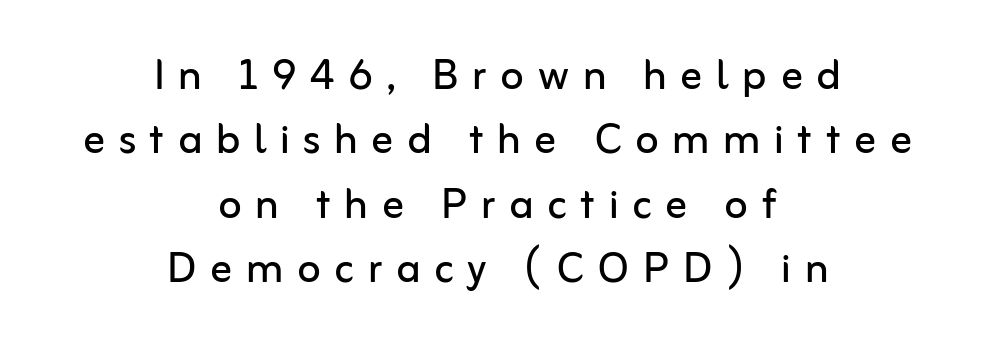
{"serif": "no", "italic": "no", "bold": "no", "weight": "regular", "width": "normal", "stroke_contrast": "low", "x_height": "medium", "monospaced": "no", "underline": "no", "align": "center", "line_spacing_ratio": 1.19, "letter_spacing": "wide", "letter_spacing_em": 0.25, "glyph_px": 54}
